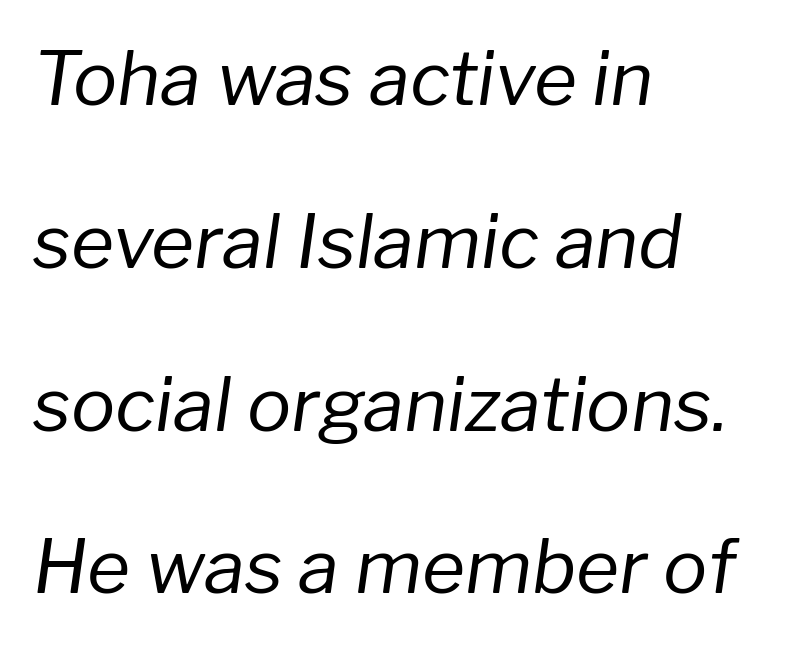
Q: Is the text bold? A: No.
Q: Is the text italic (slanted)? A: Yes, it leans right by about 8 degrees.
Q: Is the text underlined? A: No.
Q: How is the paragraph aligned? A: Left-aligned.
Q: Is the spacing between letters normal or unusually wide? A: Normal.
Q: Is the spacing between lines tight, normal or loose? A: Loose.
Q: Width (condensed, normal, or wide)? A: Normal.
Q: Stroke contrast? A: Low.
Q: x-height? A: Medium.
Q: Monospaced? A: No.
